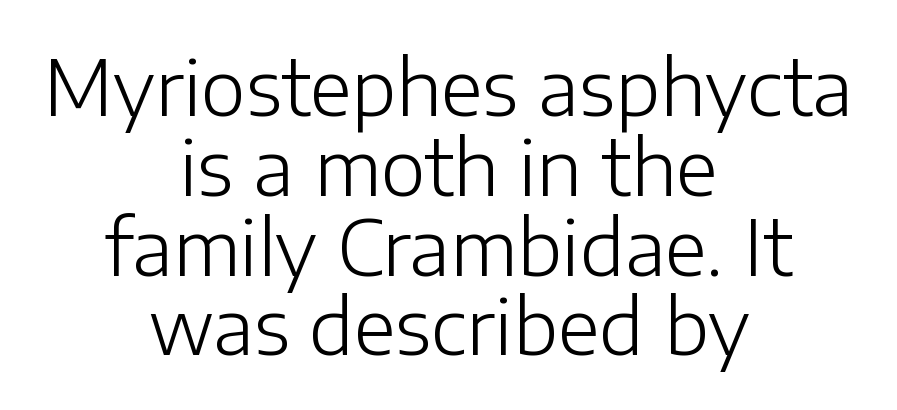
Style check: upright. The lines in this sample share a center point and differ in where they start and stop. Do the characters align in a grid? No, the font is proportional. No word sits above an underline. There is no visible air inserted between adjacent glyphs. Each stroke keeps to a modest, everyday thickness or less.
